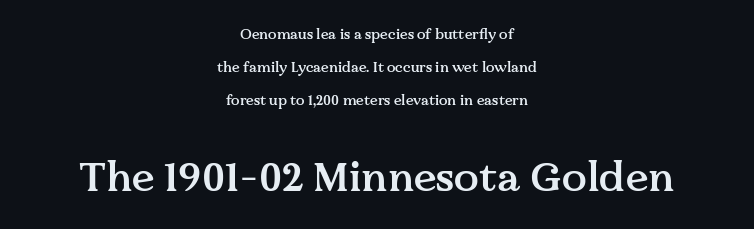
The image shows 41 px semibold serif type, upright; set centered, loose line spacing (2.36x), normal letter spacing, not underlined; the second (bottom) block is 2.93x larger; medium stroke contrast and a medium x-height.
